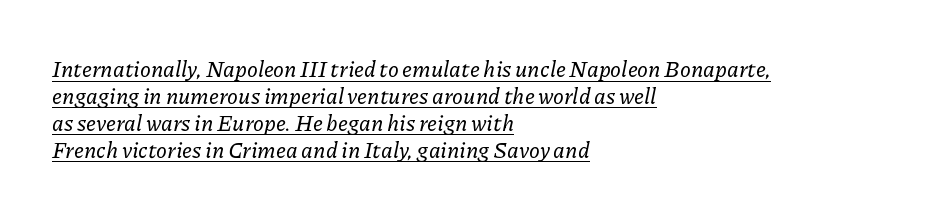
{"italic": "yes", "lean": "right", "slant_degrees": 11, "underline": "yes", "align": "left", "line_spacing_ratio": 1.22, "letter_spacing": "normal", "letter_spacing_em": 0.0, "glyph_px": 22}
